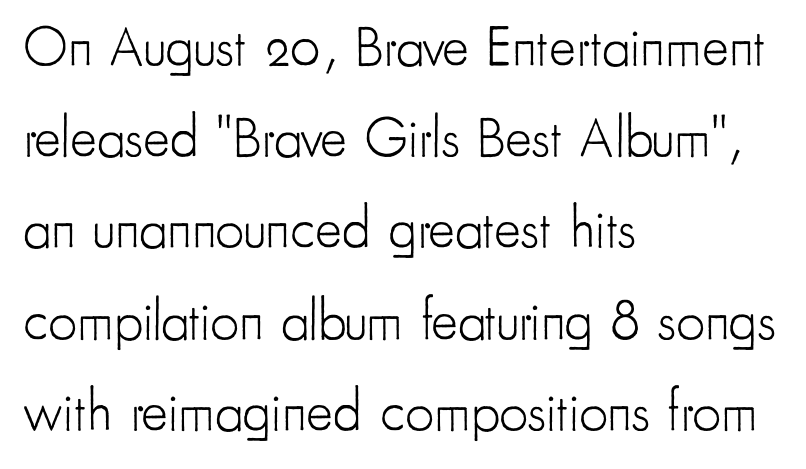
Q: Is the text bold? A: No.
Q: Is the text italic (slanted)? A: No, it is upright.
Q: Is the typeface a serif or a sans-serif typeface? A: Sans-serif.
Q: Is the text underlined? A: No.
Q: How is the paragraph aligned? A: Left-aligned.
Q: Is the spacing between letters normal or unusually wide? A: Normal.
Q: Is the spacing between lines tight, normal or loose? A: Normal.
Q: Width (condensed, normal, or wide)? A: Condensed.
Q: Stroke contrast? A: Low.
Q: x-height? A: Small.
Q: Monospaced? A: No.
